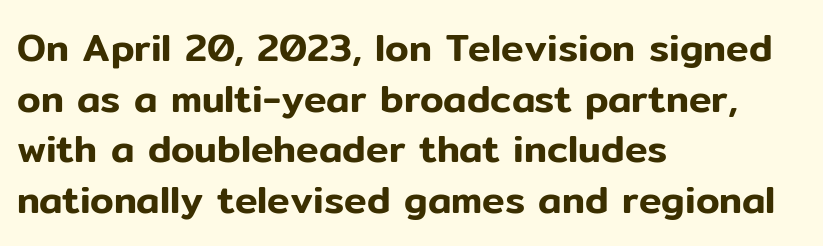
The face used here is proportionally spaced, like ordinary book or web type. Does the copy run flush right? No — it runs flush left. This sample keeps an unexceptional amount of space between lines. The rendering keeps characters at their native spacing. Does the type have serifs? No, each stem ends abruptly. Any mark beneath the type? The region is blank.
